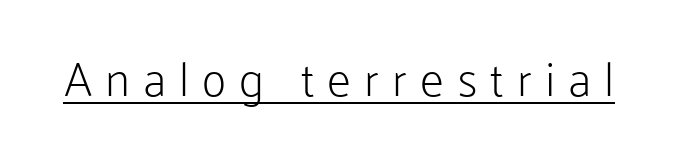
A baseline rule has been typeset under these characters. A typesetter would label this face a sans. Vertical stems look standard width or narrower in stroke. This sample has the flowing, uneven cadence of proportional lettering. Display-style spreading of the glyphs; the letterfit is very open. Posture: vertical.
